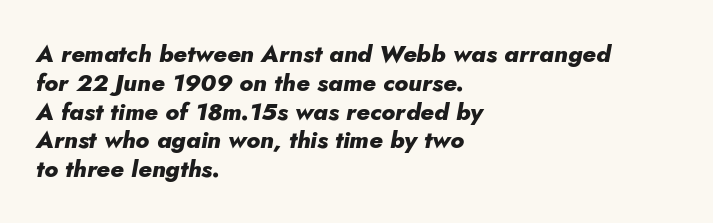
{"italic": "yes", "lean": "right", "slant_degrees": 5, "bold": "yes", "underline": "no", "align": "left", "line_spacing_ratio": 1.2, "letter_spacing": "normal", "letter_spacing_em": 0.0, "glyph_px": 24}
